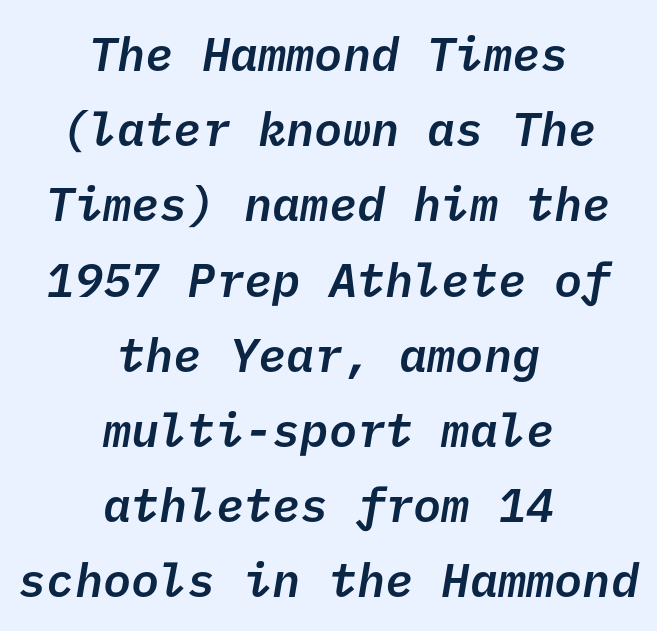
Default kerning and tracking; the words read as compact shapes. Centered paragraph, ragged on both sides. Honestly, the row spacing looks completely unremarkable. Quick note: underline off.
